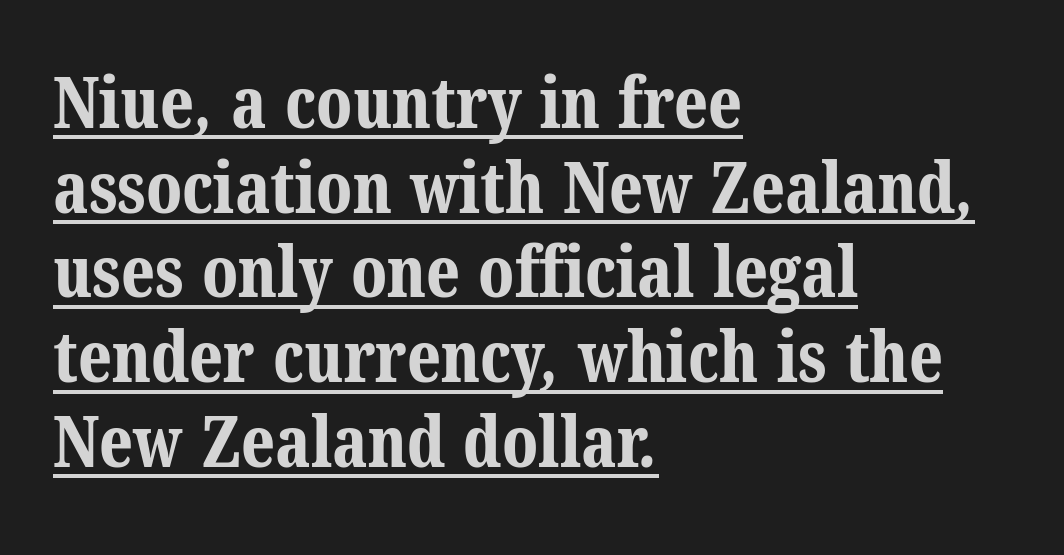
{"serif": "yes", "bold": "yes", "weight": "bold", "width": "normal", "stroke_contrast": "medium", "x_height": "medium", "monospaced": "no", "underline": "yes", "align": "left", "line_spacing_ratio": 1.21, "letter_spacing": "normal", "letter_spacing_em": 0.0, "glyph_px": 70}
